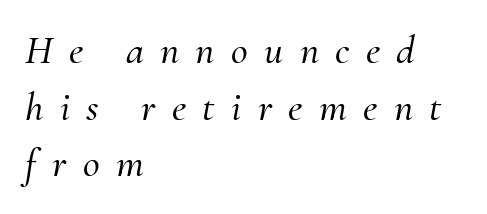
Q: Is the text italic (slanted)? A: Yes, it leans right by about 10 degrees.
Q: Is the typeface a serif or a sans-serif typeface? A: Serif.
Q: Is the text underlined? A: No.
Q: How is the paragraph aligned? A: Left-aligned.
Q: Is the spacing between letters normal or unusually wide? A: Unusually wide.
Q: Is the spacing between lines tight, normal or loose? A: Normal.
Q: Width (condensed, normal, or wide)? A: Normal.
Q: Stroke contrast? A: Medium.
Q: x-height? A: Small.
Q: Monospaced? A: No.
